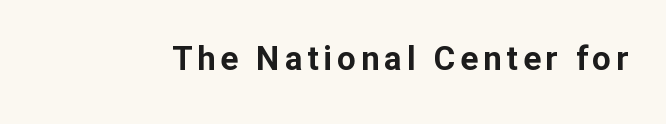
No word sits above an underline. What kind of face is this? One without serifs — a sans. Proportional: the letters do not fall into vertical columns. Tall strokes in this sample are plumb rather than angled. The characters look thick and weighty, a clear bold.
